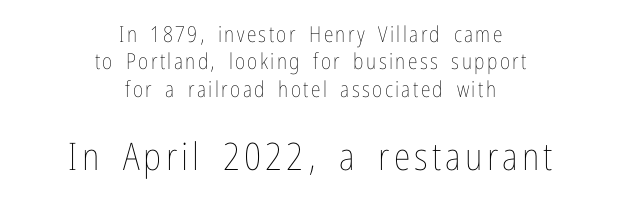
Q: Is the text bold? A: No.
Q: Is the text italic (slanted)? A: No, it is upright.
Q: Is the text underlined? A: No.
Q: How is the paragraph aligned? A: Centered.
Q: Which block of text is set in a larger size, the first (top) or the second (bottom)? A: The second (bottom) one.
Q: Width (condensed, normal, or wide)? A: Condensed.
Q: Stroke contrast? A: Low.
Q: x-height? A: Medium.
Q: Monospaced? A: No.
